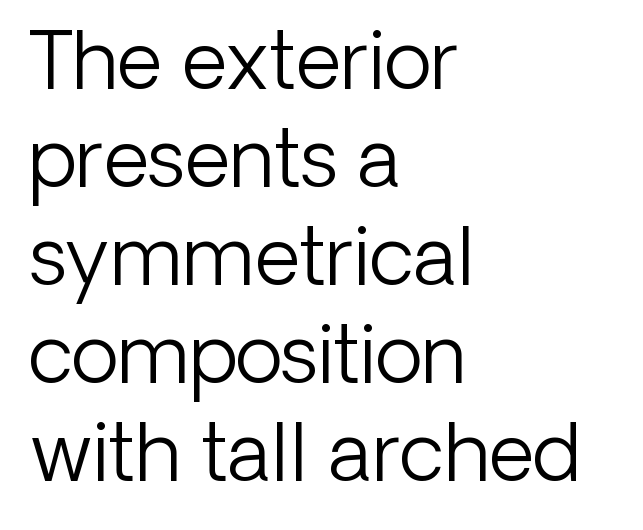
Q: Is the text bold? A: No.
Q: Is the text italic (slanted)? A: No, it is upright.
Q: Is the typeface a serif or a sans-serif typeface? A: Sans-serif.
Q: Is the text underlined? A: No.
Q: How is the paragraph aligned? A: Left-aligned.
Q: Is the spacing between letters normal or unusually wide? A: Normal.
Q: Width (condensed, normal, or wide)? A: Normal.
Q: Stroke contrast? A: Low.
Q: x-height? A: Medium.
Q: Monospaced? A: No.
